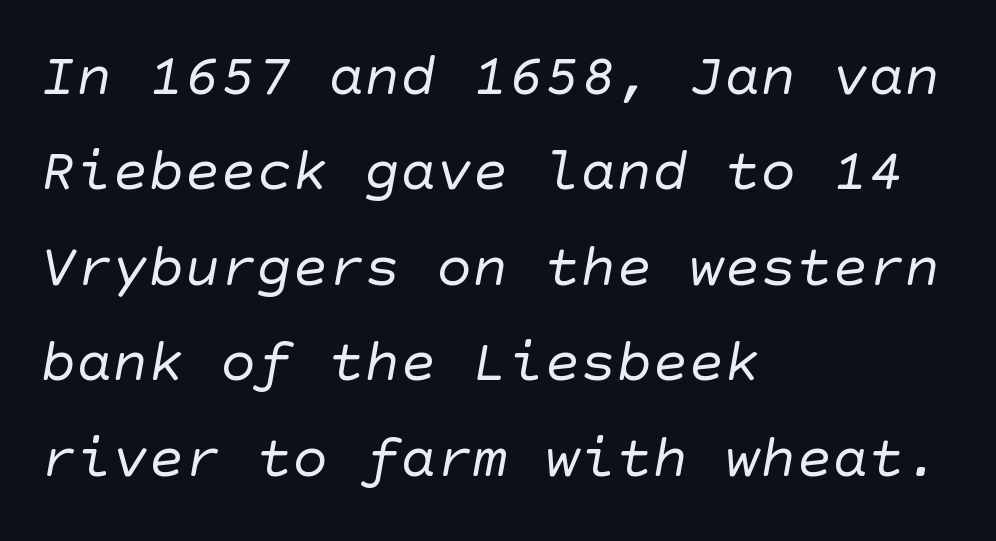
{"serif": "no", "bold": "no", "weight": "regular", "width": "normal", "stroke_contrast": "low", "x_height": "large", "underline": "no", "align": "left", "line_spacing": "normal", "line_spacing_ratio": 1.59, "letter_spacing": "normal", "letter_spacing_em": 0.0, "glyph_px": 60}
